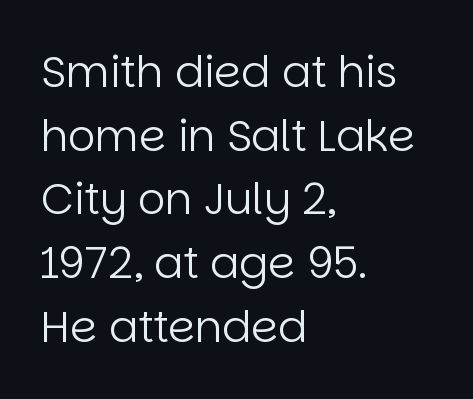
Q: Is the text bold? A: No.
Q: Is the text italic (slanted)? A: No, it is upright.
Q: Is the typeface a serif or a sans-serif typeface? A: Sans-serif.
Q: Is the text underlined? A: No.
Q: How is the paragraph aligned? A: Left-aligned.
Q: Is the spacing between letters normal or unusually wide? A: Normal.
Q: Is the spacing between lines tight, normal or loose? A: Normal.
Q: Width (condensed, normal, or wide)? A: Normal.
Q: Stroke contrast? A: Low.
Q: x-height? A: Large.
Q: Monospaced? A: No.
